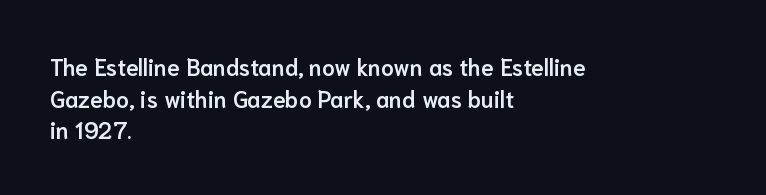
{"italic": "no", "bold": "semi", "underline": "no", "align": "left", "line_spacing": "normal", "line_spacing_ratio": 1.38, "letter_spacing": "normal", "letter_spacing_em": 0.0, "glyph_px": 23}
